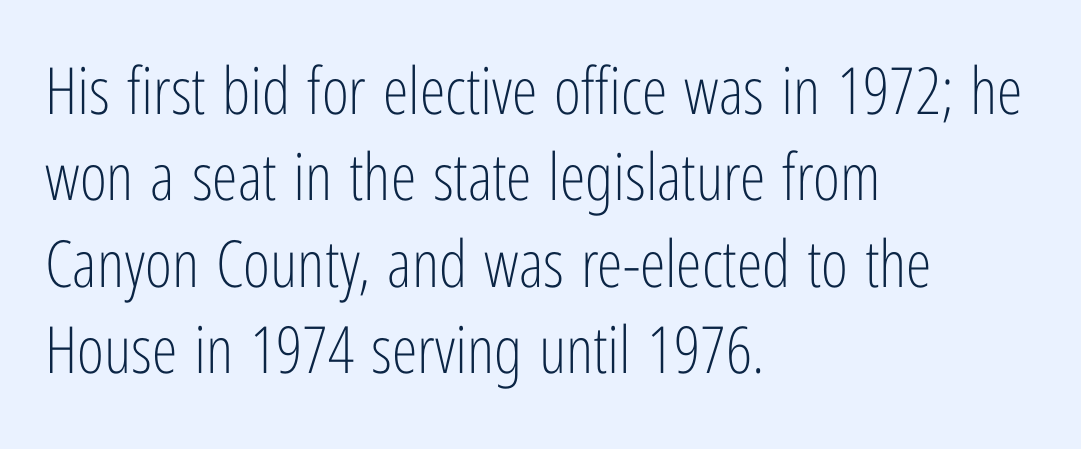
The image shows 65 px light, condensed sans-serif type, upright; set left-aligned, normal line spacing (1.33x), normal letter spacing, not underlined; low stroke contrast and a medium x-height.
